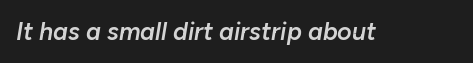
Look at the tracking — it's just the regular setting, nothing added. The passage shown is not underscored anywhere. This is oblique type, the kind used for emphasis or titles. The strokes are fattened partway — semibold, not bold.
